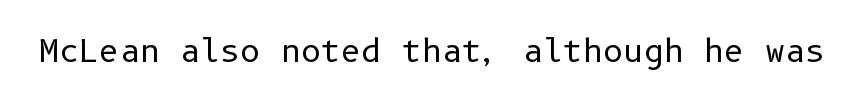
Q: Is the text bold? A: No.
Q: Is the text italic (slanted)? A: No, it is upright.
Q: Is the typeface a serif or a sans-serif typeface? A: Sans-serif.
Q: Is the text underlined? A: No.
Q: Is the spacing between letters normal or unusually wide? A: Normal.
Q: Width (condensed, normal, or wide)? A: Normal.
Q: Stroke contrast? A: Low.
Q: x-height? A: Medium.
